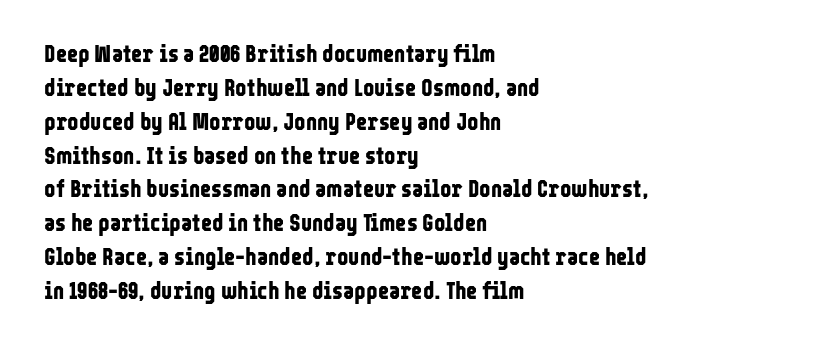
The image shows 24 px bold type, upright; set left-aligned, normal line spacing (1.41x), normal letter spacing, not underlined.
